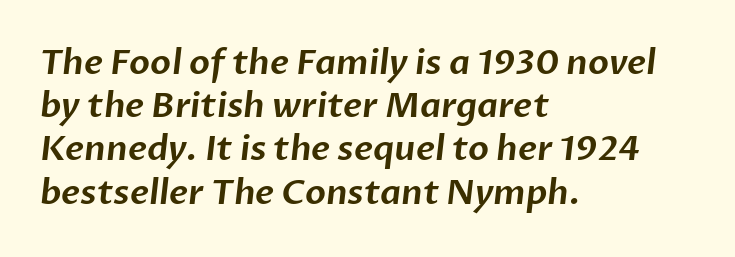
Q: Is the typeface a serif or a sans-serif typeface? A: Sans-serif.
Q: Is the text underlined? A: No.
Q: How is the paragraph aligned? A: Left-aligned.
Q: Is the spacing between letters normal or unusually wide? A: Normal.
Q: Is the spacing between lines tight, normal or loose? A: Normal.
Q: Width (condensed, normal, or wide)? A: Normal.
Q: Stroke contrast? A: Low.
Q: x-height? A: Medium.
Q: Monospaced? A: No.
